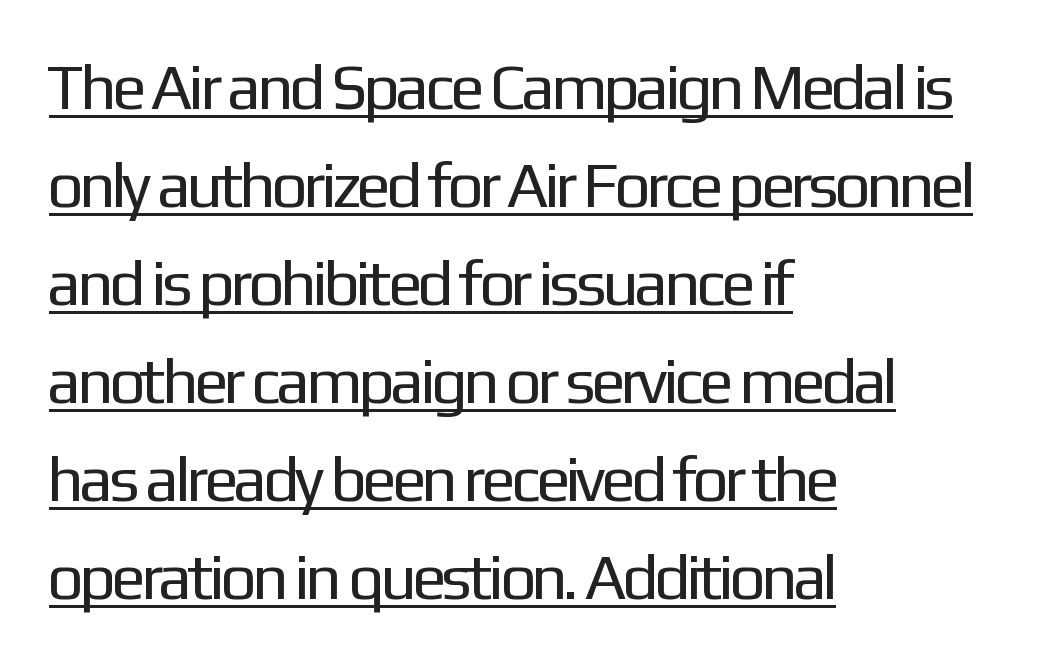
{"serif": "no", "italic": "no", "bold": "no", "weight": "regular", "width": "normal", "stroke_contrast": "low", "x_height": "medium", "monospaced": "no", "underline": "yes", "align": "left", "line_spacing": "normal", "line_spacing_ratio": 1.53, "letter_spacing": "normal", "letter_spacing_em": 0.0, "glyph_px": 64}
